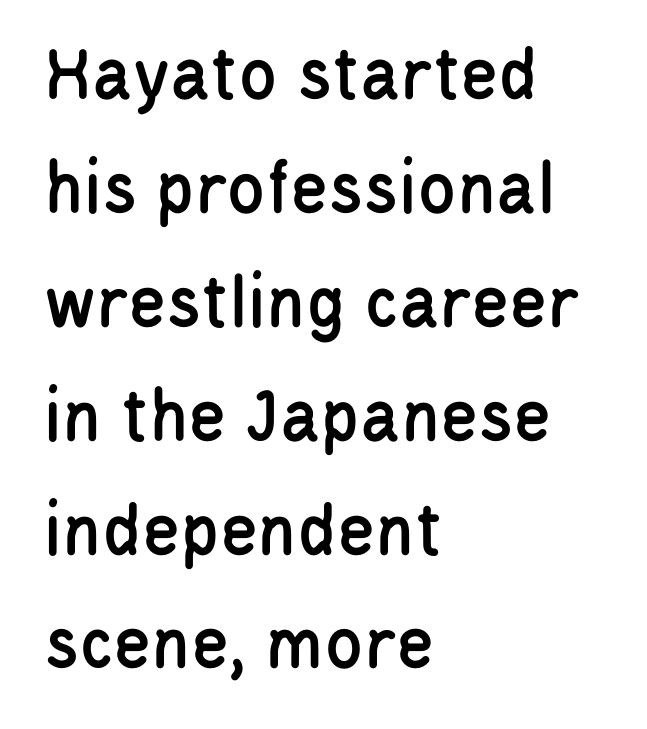
Q: Is the text italic (slanted)? A: No, it is upright.
Q: Is the typeface a serif or a sans-serif typeface? A: Sans-serif.
Q: Is the text underlined? A: No.
Q: How is the paragraph aligned? A: Left-aligned.
Q: Is the spacing between letters normal or unusually wide? A: Normal.
Q: Is the spacing between lines tight, normal or loose? A: Normal.
Q: Width (condensed, normal, or wide)? A: Condensed.
Q: Stroke contrast? A: Low.
Q: x-height? A: Large.
Q: Monospaced? A: No.
